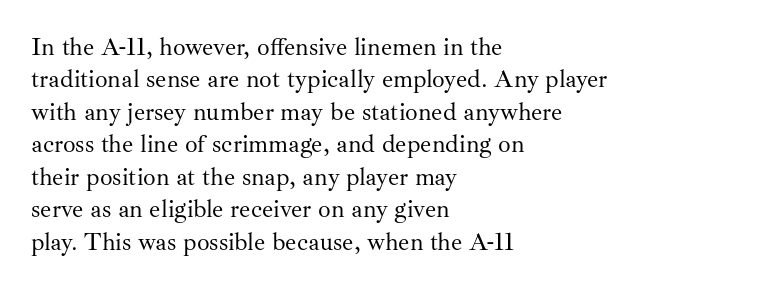
{"italic": "no", "bold": "no", "underline": "no", "align": "left", "line_spacing": "normal", "line_spacing_ratio": 1.3, "letter_spacing": "normal", "letter_spacing_em": 0.0, "glyph_px": 25}
